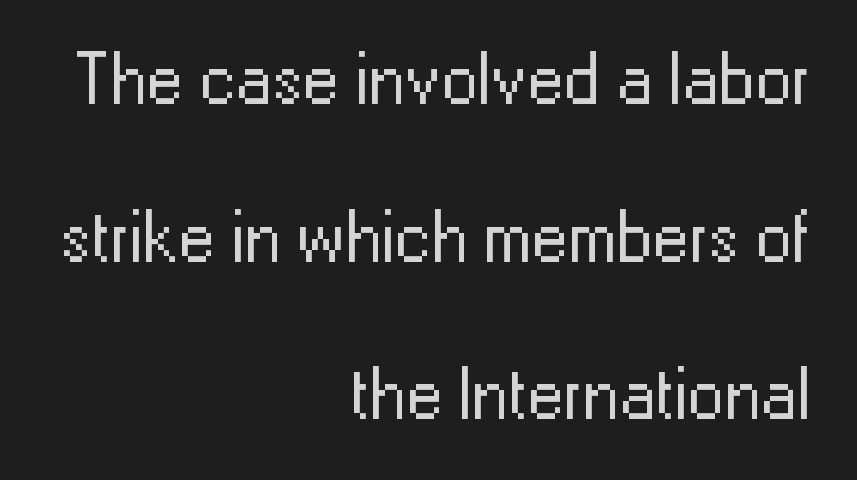
The font family rendered here belongs to the sans-serif group. Alignment: flush right. The typesetting does not lean heavy: it is not bold. Here the designer chose a conventional face with non-uniform glyph widths. Is there much room between lines? Yes — plenty of vertical air separates them.
